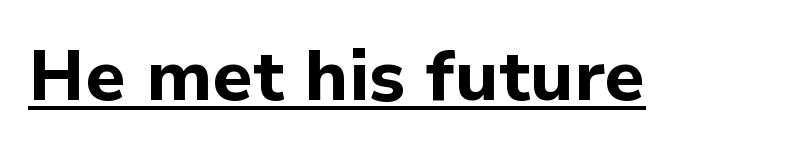
Q: Is the text bold? A: Yes.
Q: Is the text italic (slanted)? A: No, it is upright.
Q: Is the typeface a serif or a sans-serif typeface? A: Sans-serif.
Q: Is the text underlined? A: Yes.
Q: Is the spacing between letters normal or unusually wide? A: Normal.
Q: Width (condensed, normal, or wide)? A: Normal.
Q: Stroke contrast? A: Low.
Q: x-height? A: Medium.
Q: Monospaced? A: No.
